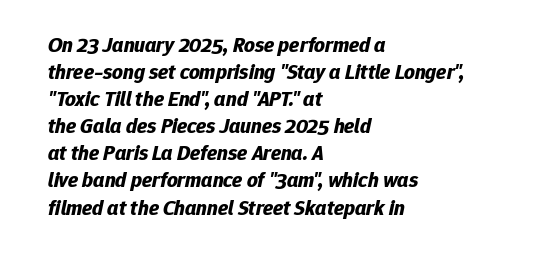
Does the copy run flush right? No — it runs flush left. In terms of posture, this sample is oblique. Quick note: interline space is typical. Lines of text with bare space underneath. Words appear dense and cohesive because spacing is normal.
